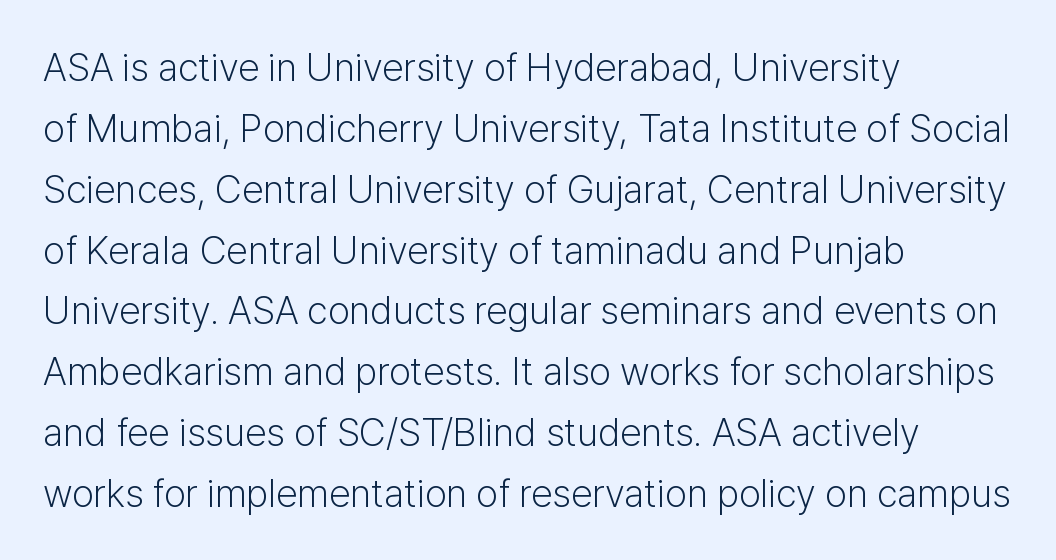
Font category for this specimen: sans-serif. Any mark beneath the type? The region is blank. Compared with a typical body face, this is equally light or lighter still. Each letter keeps its own natural width here, so spacing adapts to shape.
